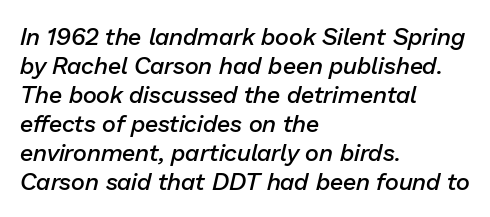
{"italic": "yes", "lean": "right", "slant_degrees": 13, "bold": "semi", "underline": "no", "align": "left", "line_spacing_ratio": 1.21, "letter_spacing": "normal", "letter_spacing_em": 0.0, "glyph_px": 24}
